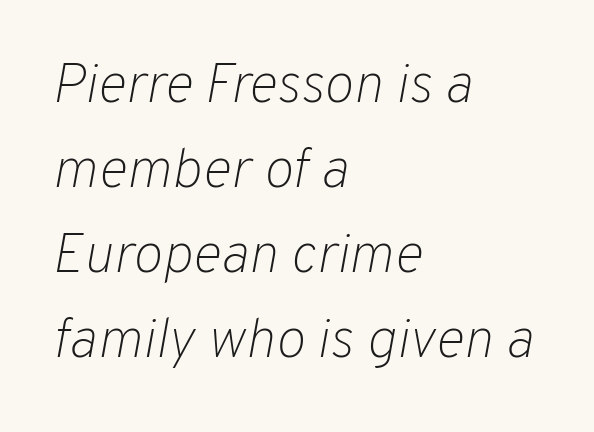
{"italic": "yes", "lean": "right", "slant_degrees": 10, "bold": "no", "weight": "light", "width": "normal", "stroke_contrast": "low", "x_height": "medium", "monospaced": "no", "underline": "no", "align": "left", "line_spacing": "normal", "line_spacing_ratio": 1.52, "letter_spacing": "normal", "letter_spacing_em": 0.0, "glyph_px": 56}
